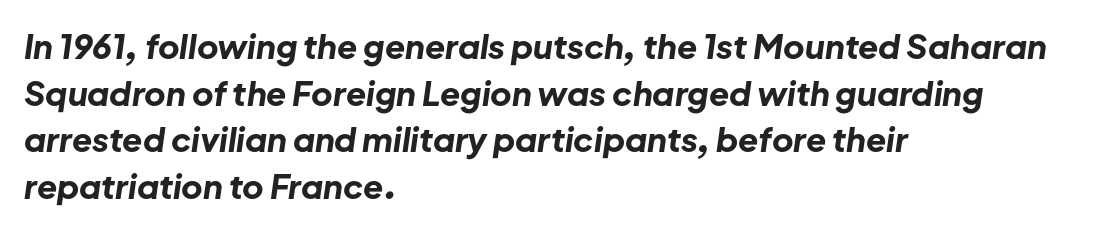
The area under the type is left untouched. The paragraph shown leans on its left margin. The tracking reads as untouched default to a designer's eye. The lettering tilts uniformly, giving the passage an italic look.
